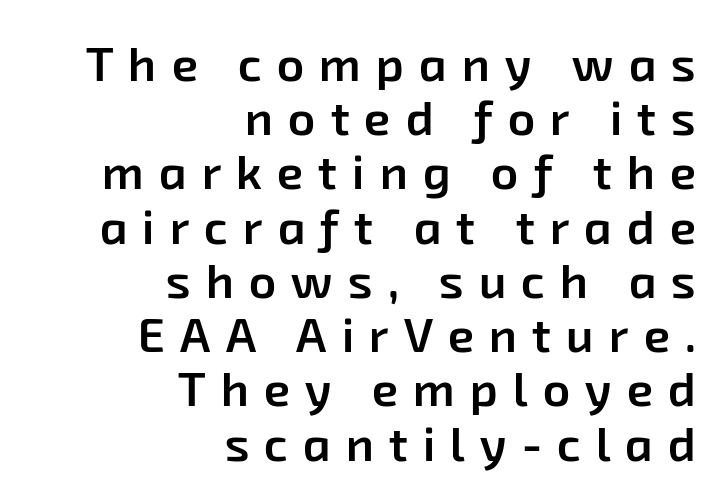
The tracking jumps out immediately: characters are airy and widely separated. Set as a demibold, roughly 600 on the weight scale. The letters advance in unequal steps, a hallmark of proportional type. Just letters on the line, the space beneath them empty. Honestly, the rows look squashed on top of each other. Font category for this specimen: sans-serif.
